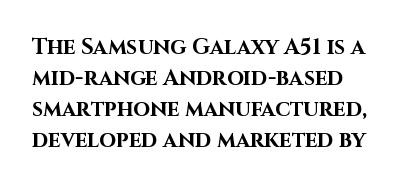
Ordinary non-slanted type is in use. The space between consecutive lines is moderate. The strokes are fattened all the way to bold. No extra tracking has been applied to these lines. Quick note: underline off. The typesetter chose a ragged-right arrangement here.
